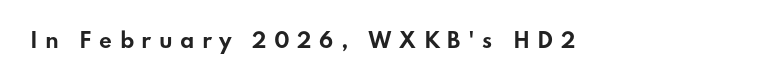
Q: Is the text bold? A: Yes.
Q: Is the text italic (slanted)? A: No, it is upright.
Q: Is the text underlined? A: No.
Q: Is the spacing between letters normal or unusually wide? A: Unusually wide.
